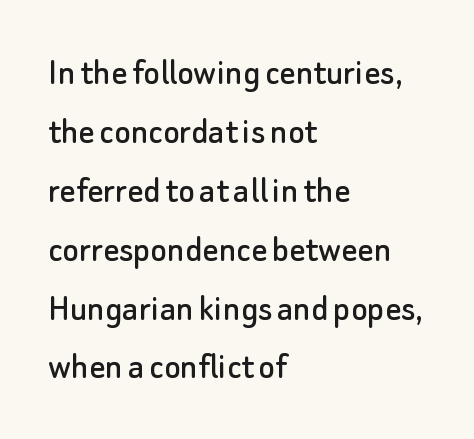
Q: Is the text italic (slanted)? A: No, it is upright.
Q: Is the typeface a serif or a sans-serif typeface? A: Sans-serif.
Q: Is the text underlined? A: No.
Q: How is the paragraph aligned? A: Left-aligned.
Q: Is the spacing between letters normal or unusually wide? A: Normal.
Q: Is the spacing between lines tight, normal or loose? A: Normal.
Q: Width (condensed, normal, or wide)? A: Normal.
Q: Stroke contrast? A: Low.
Q: x-height? A: Small.
Q: Monospaced? A: No.
